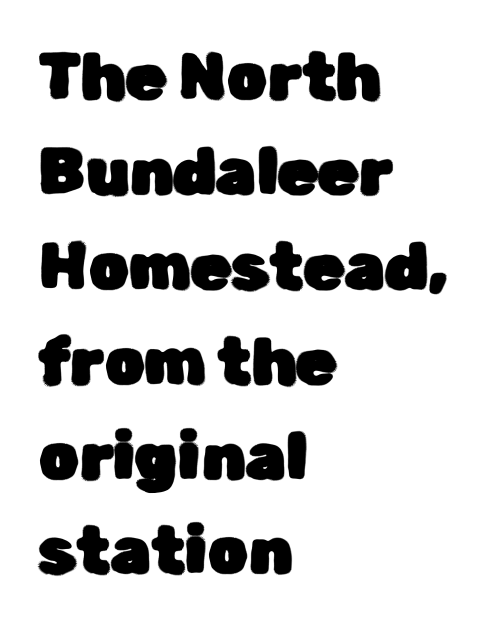
{"serif": "no", "italic": "no", "width": "normal", "stroke_contrast": "low", "x_height": "medium", "monospaced": "no", "underline": "no", "align": "left", "line_spacing": "normal", "line_spacing_ratio": 1.46, "letter_spacing": "normal", "letter_spacing_em": 0.0, "glyph_px": 65}
